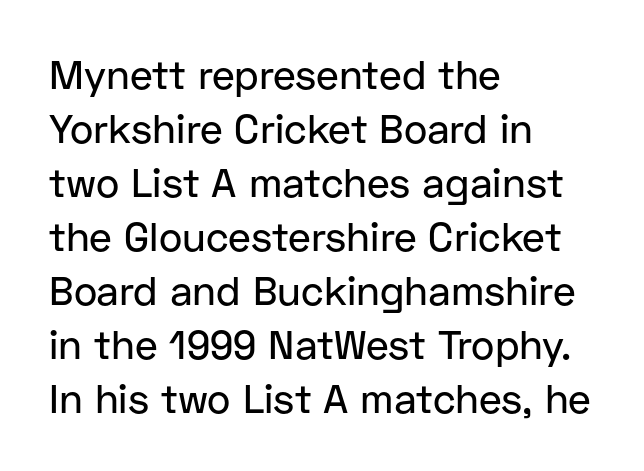
The image shows 40 px sans-serif type, upright; set left-aligned, normal line spacing (1.35x), normal letter spacing, not underlined; low stroke contrast and a medium x-height.
